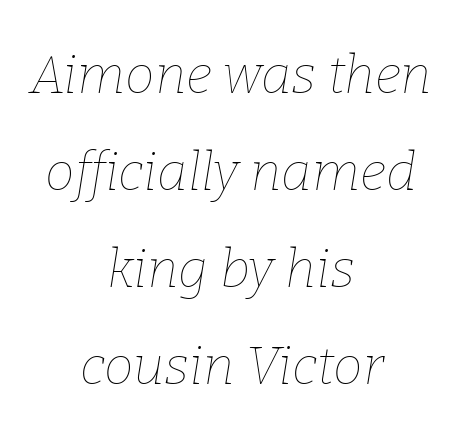
{"italic": "yes", "lean": "right", "slant_degrees": 9, "bold": "no", "weight": "thin", "width": "normal", "stroke_contrast": "low", "x_height": "medium", "monospaced": "no", "underline": "no", "align": "center", "line_spacing_ratio": 1.83, "letter_spacing": "normal", "letter_spacing_em": 0.0, "glyph_px": 53}
